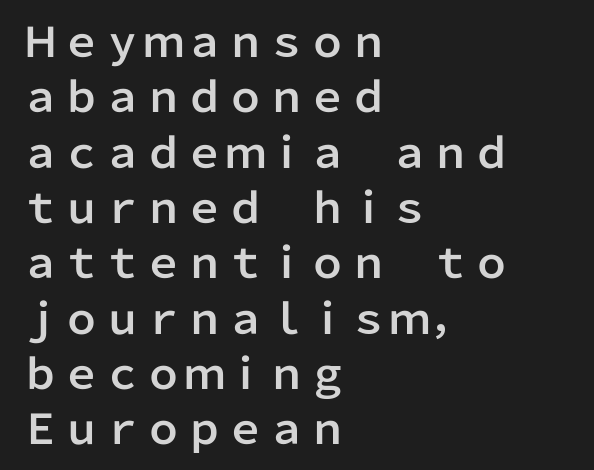
Q: Is the text italic (slanted)? A: No, it is upright.
Q: Is the typeface a serif or a sans-serif typeface? A: Sans-serif.
Q: Is the text underlined? A: No.
Q: How is the paragraph aligned? A: Left-aligned.
Q: Is the spacing between letters normal or unusually wide? A: Normal.
Q: Is the spacing between lines tight, normal or loose? A: Normal.
Q: Width (condensed, normal, or wide)? A: Normal.
Q: Stroke contrast? A: Low.
Q: x-height? A: Medium.
Q: Monospaced? A: No.
